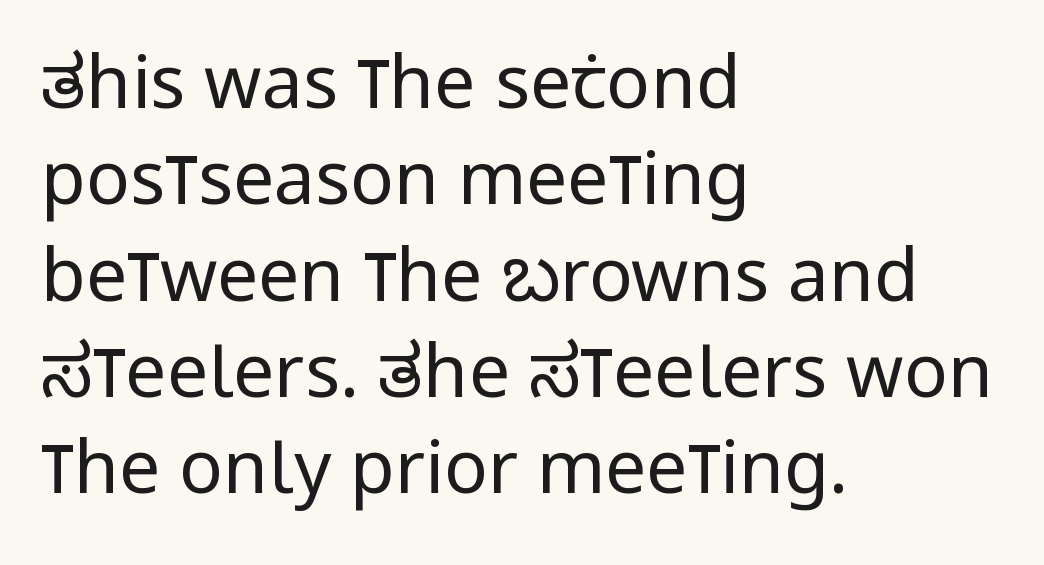
Weight class: somewhere from thin through regular. One glance says typical: line gaps are just what's usual. Character widths vary here, with narrow letters taking less room than wide ones. Quick note: underline off.
